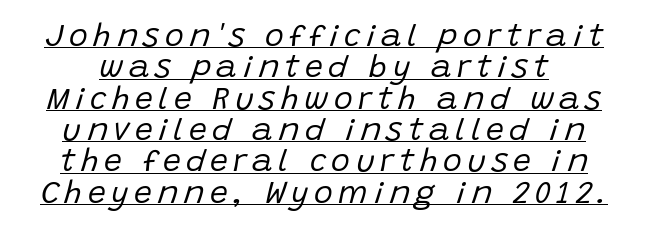
These characters rest on top of a visible drawn line. You could not count columns in this text — the font is proportionally spaced. The typography opts for an oblique posture over an upright one. Is the stroke heavy? The answer is a plain regular-or-lighter. Compared with typical paragraphs, the rows here are closer together.
